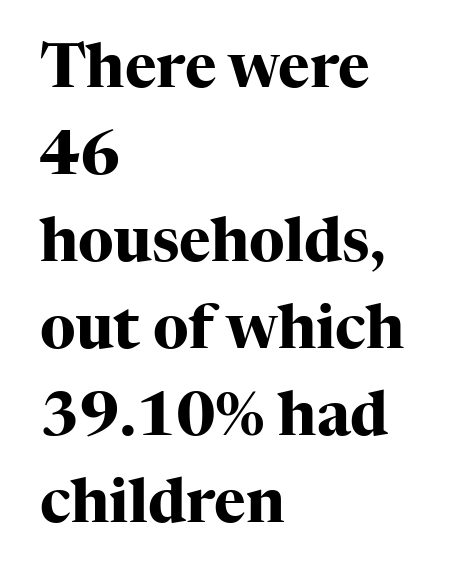
This is the regular roman posture of the typeface. Heavy, bold letterforms. The typesetter chose a ragged-right arrangement here. Is this a fixed-width face? No — the glyphs have proportional, varying widths.
